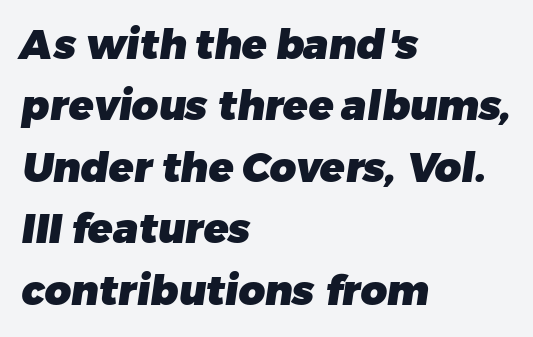
The image shows 41 px heavy sans-serif type; set left-aligned, normal line spacing (1.5x), normal letter spacing, not underlined; low stroke contrast and a medium x-height.
